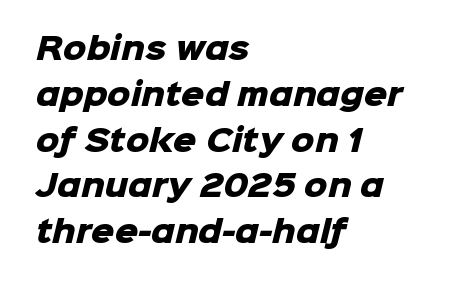
The image shows 29 px heavy sans-serif type; set left-aligned, normal line spacing (1.58x), normal letter spacing, not underlined; low stroke contrast and a medium x-height.
